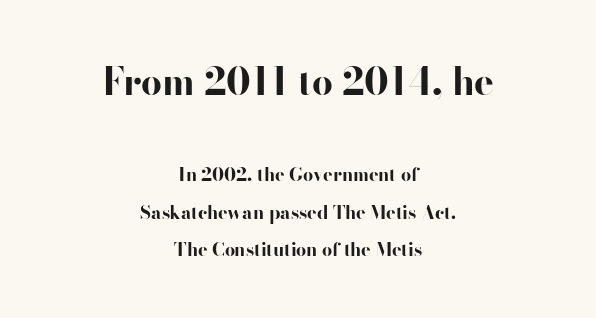
{"serif": "no", "italic": "no", "bold": "yes", "weight": "bold", "width": "wide", "stroke_contrast": "high", "x_height": "small", "monospaced": "no", "underline": "no", "align": "center", "line_spacing": "loose", "line_spacing_ratio": 2.09, "letter_spacing": "normal", "letter_spacing_em": 0.0, "larger_block": "first", "size_ratio": 2.06, "glyph_px": 37}
